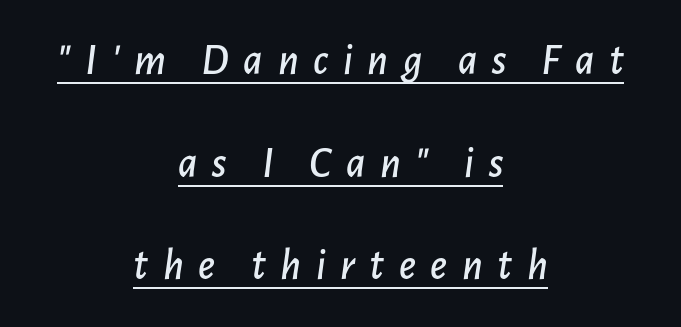
Do the characters align in a grid? No, the font is proportional. The lines are spread far apart with generous leading. Alignment: centered. Has an underline been added? It has. Spacing between characters has been opened up far beyond the box default.
